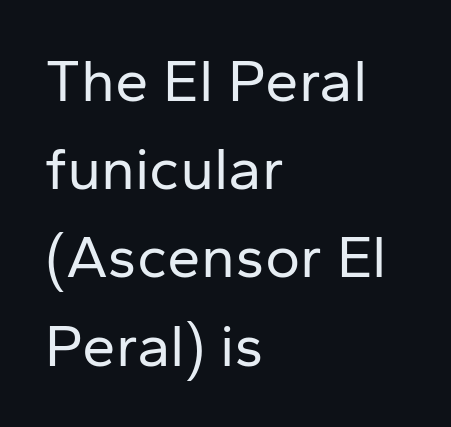
The image shows 60 px regular-weight sans-serif type, upright; set left-aligned, normal line spacing (1.47x), normal letter spacing, not underlined; low stroke contrast and a medium x-height.
